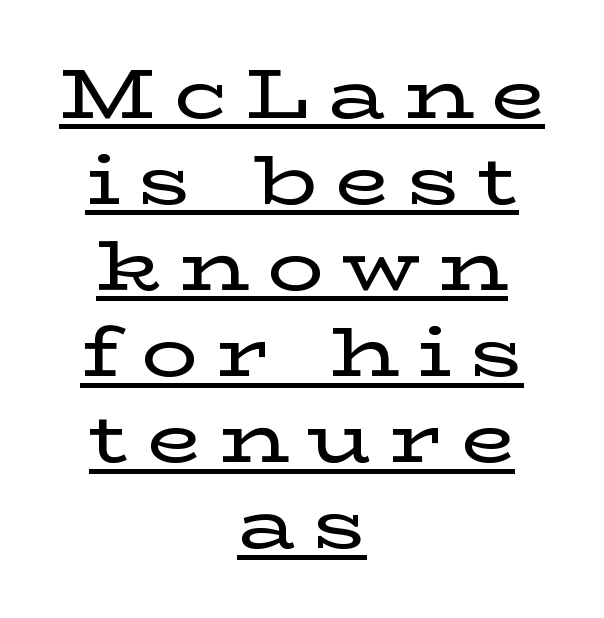
Q: Is the text italic (slanted)? A: No, it is upright.
Q: Is the typeface a serif or a sans-serif typeface? A: Serif.
Q: Is the text underlined? A: Yes.
Q: How is the paragraph aligned? A: Centered.
Q: Is the spacing between letters normal or unusually wide? A: Unusually wide.
Q: Width (condensed, normal, or wide)? A: Wide.
Q: Stroke contrast? A: Low.
Q: x-height? A: Medium.
Q: Monospaced? A: No.
